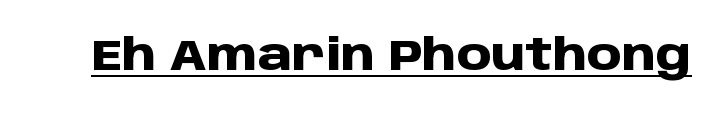
This sample has the flowing, uneven cadence of proportional lettering. The face used here is rendered with its standard letterfit. Thick stems and heavy bowls — unmistakably bold. The letters carry no serifs — their stems end cleanly without finishing strokes.
